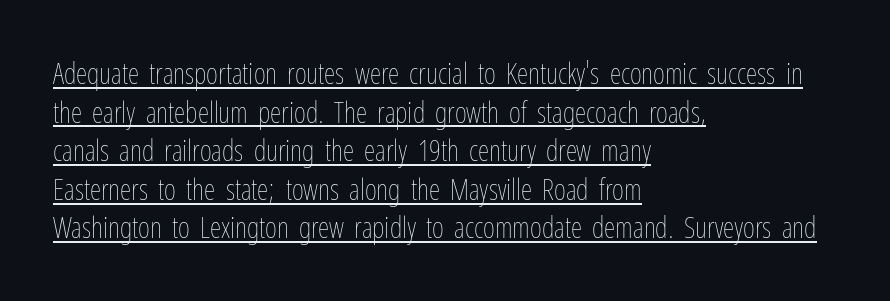
The image shows 29 px thin, condensed type, upright; set left-aligned, normal line spacing (1.33x), normal letter spacing, underlined; low stroke contrast and a medium x-height.
